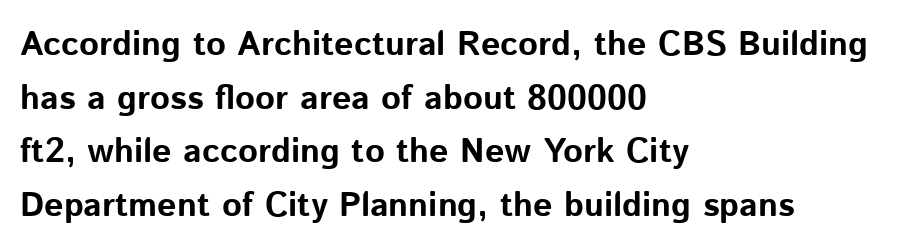
Q: Is the text bold? A: Yes.
Q: Is the text italic (slanted)? A: No, it is upright.
Q: Is the typeface a serif or a sans-serif typeface? A: Sans-serif.
Q: Is the text underlined? A: No.
Q: How is the paragraph aligned? A: Left-aligned.
Q: Is the spacing between letters normal or unusually wide? A: Normal.
Q: Is the spacing between lines tight, normal or loose? A: Normal.
Q: Width (condensed, normal, or wide)? A: Normal.
Q: Stroke contrast? A: Low.
Q: x-height? A: Medium.
Q: Monospaced? A: No.
